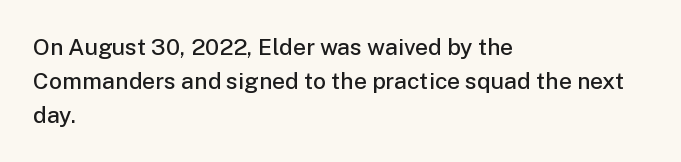
Upright lettering throughout. Reading down the block, your eye returns to a fixed left position each line. Strokes here are thickened, but only to semibold level. Evenly set lines give the paragraph a standard silhouette. Standard letterfit; no display-style spreading of the glyphs. Clear beneath every line of the passage.
